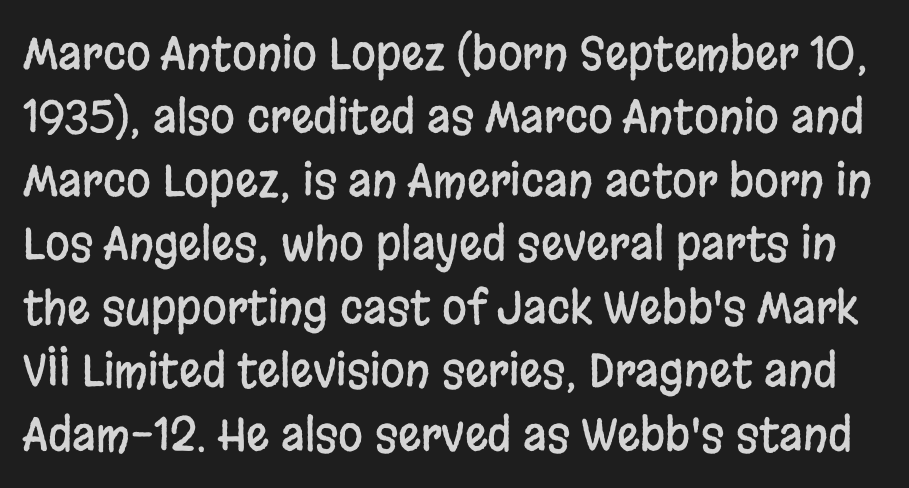
{"serif": "no", "italic": "no", "width": "condensed", "stroke_contrast": "low", "x_height": "large", "monospaced": "no", "underline": "no", "line_spacing": "normal", "line_spacing_ratio": 1.41, "letter_spacing": "normal", "letter_spacing_em": 0.0, "glyph_px": 45}
